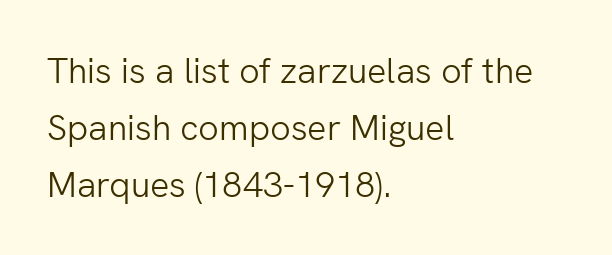
Summary of vertical rhythm: regular, with standard interline spacing. Line starts are locked; line ends wander. Style check: upright. Descender tails drop into unmarked territory. The face looks like a standard text weight, possibly lighter. The characters display no serif detailing; their extremities are plain.
